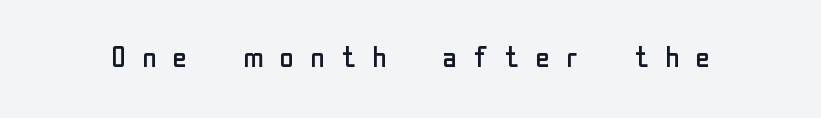
The image shows 29 px regular-weight sans-serif type, upright; set unusually wide letter spacing (+0.48 em), not underlined; low stroke contrast and a medium x-height.
